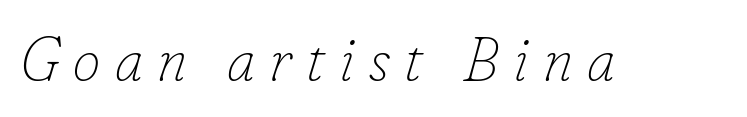
Note the varied advance widths — an 'i' is clearly narrower than an 'm'. The axis of the letterforms is tilted away from vertical. Anything drawn beneath the words? Only blank space. Look at the tracking — it's clearly loosened, letters drifting apart. This is not heavy type; no bold has been used.
